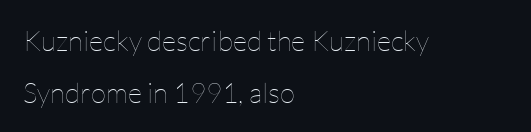
{"italic": "no", "bold": "no", "weight": "thin", "width": "normal", "stroke_contrast": "low", "x_height": "medium", "monospaced": "no", "underline": "no", "align": "left", "line_spacing_ratio": 1.85, "letter_spacing": "normal", "letter_spacing_em": 0.0, "glyph_px": 28}
